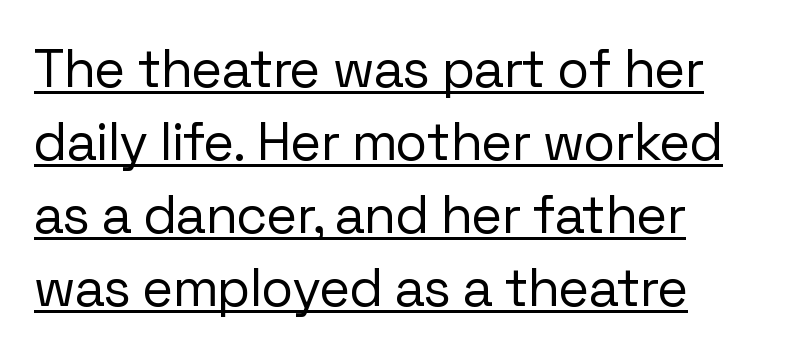
The image shows 53 px regular-weight sans-serif type, upright; set normal line spacing (1.38x), normal letter spacing, underlined; low stroke contrast and a medium x-height.
